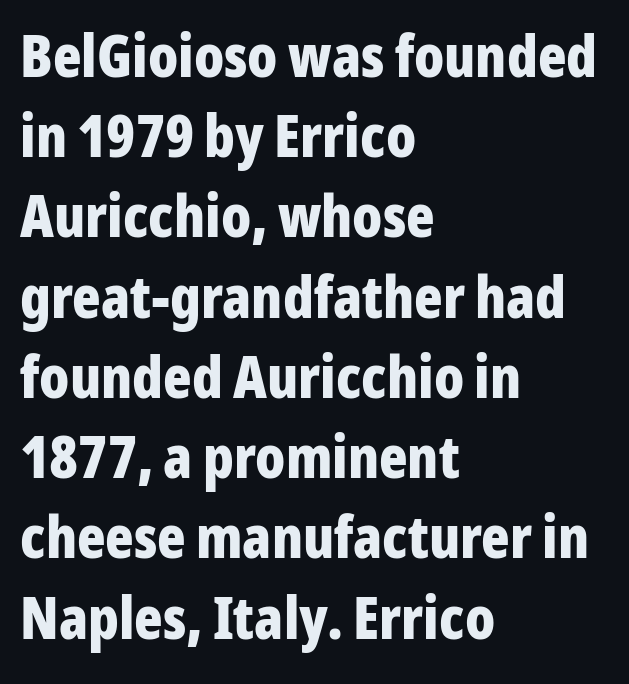
Characters remain perfectly vertical along every line. Just letters on the line, the space beneath them empty. A typesetter would call this zero additional tracking. Is this a fixed-width face? No — the glyphs have proportional, varying widths. How would I describe the line gaps? Plain and ordinary. The strokes are fattened all the way to bold.
